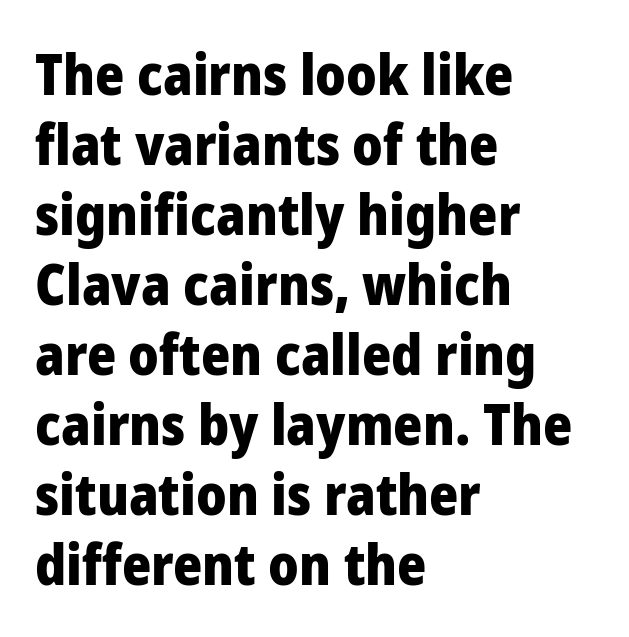
This sample uses plain, unmodified letter spacing. Upright lettering throughout. Short and long lines alike share a common starting point at left. This rendering features lettering with no underline. Interline gaps are of average width in this sample. The passage shown is emphatically bold.
